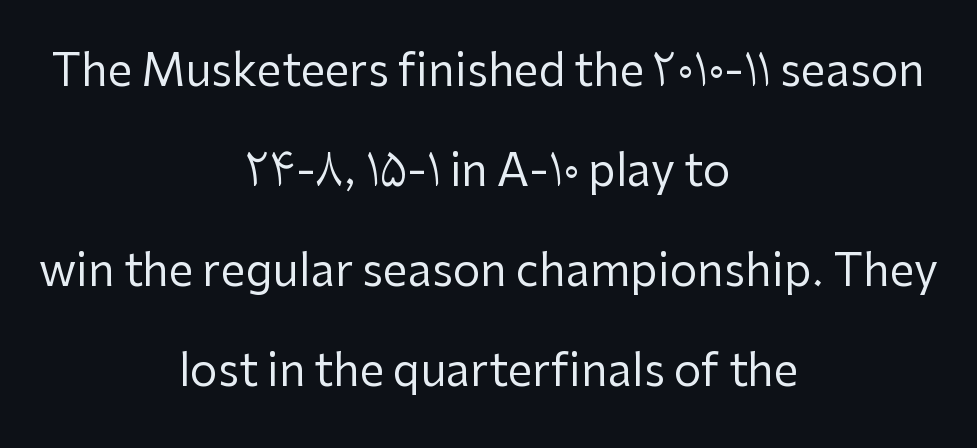
Alignment: centered. Examine the stroke ends and you'll find no serifs. Plain, unruled lines of type. The passage shown has conventional tracking throughout. Vertical strokes here are truly vertical. Weight: not bold — regular or lighter.
